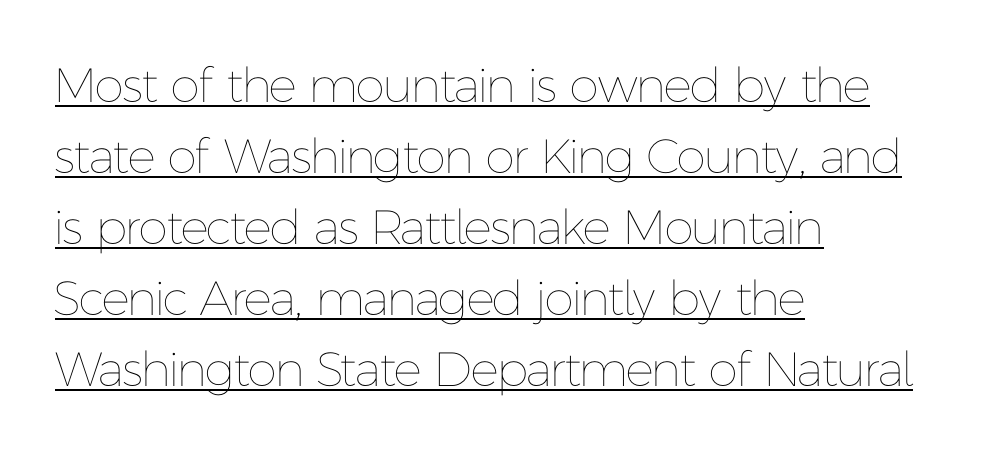
The image shows 48 px thin type, upright; set left-aligned, normal line spacing (1.48x), normal letter spacing, underlined; low stroke contrast and a medium x-height.
